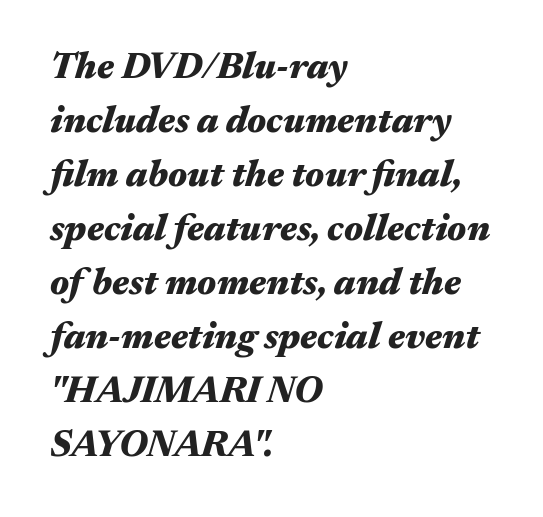
The image shows 37 px heavy, wide type, italic (leaning right); set left-aligned, normal line spacing (1.46x), normal letter spacing, not underlined; medium stroke contrast and a medium x-height.
